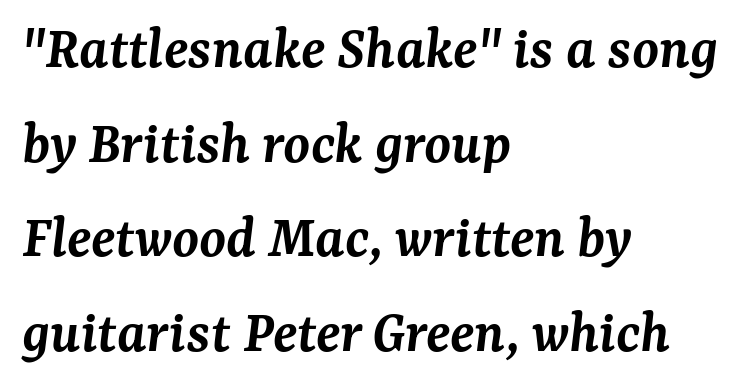
{"serif": "yes", "italic": "yes", "lean": "right", "slant_degrees": 7, "bold": "semi", "weight": "semibold", "width": "normal", "stroke_contrast": "medium", "x_height": "medium", "monospaced": "no", "underline": "no", "align": "left", "line_spacing": "normal", "line_spacing_ratio": 1.55, "letter_spacing": "normal", "letter_spacing_em": 0.0, "glyph_px": 61}
